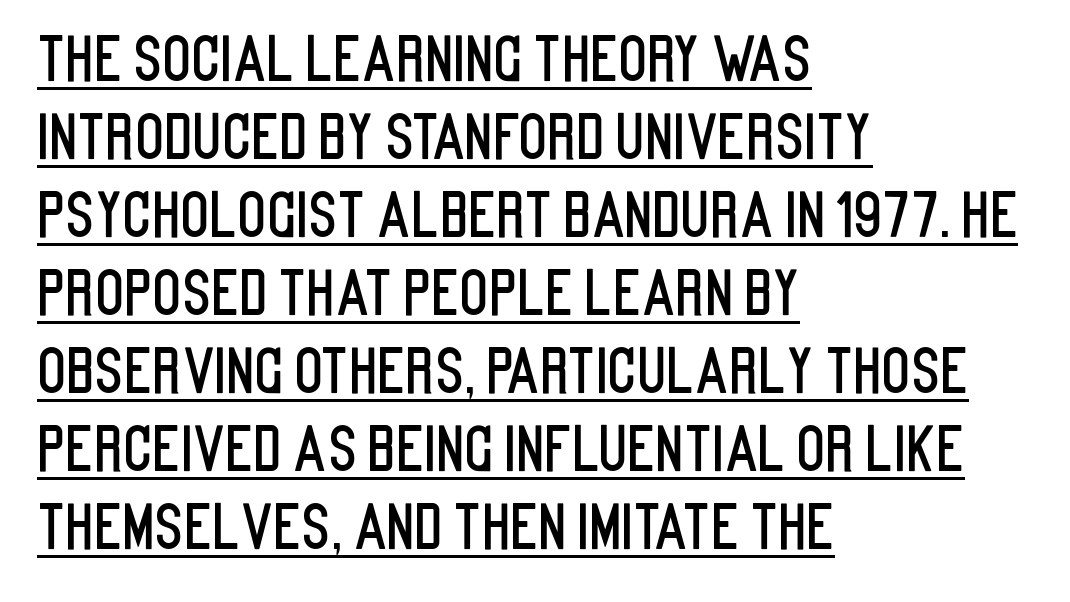
{"serif": "no", "italic": "no", "width": "condensed", "stroke_contrast": "low", "x_height": "large", "monospaced": "no", "underline": "yes", "align": "left", "line_spacing": "normal", "line_spacing_ratio": 1.3, "letter_spacing": "normal", "letter_spacing_em": 0.0, "glyph_px": 60}
